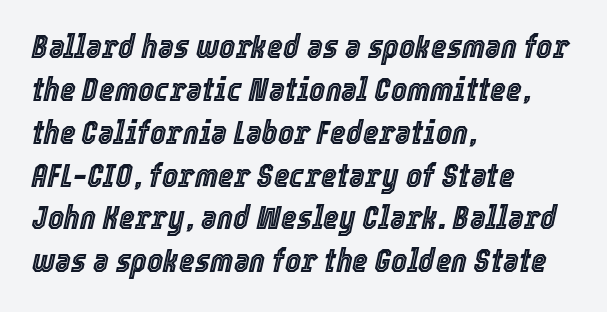
Underlining? Definitely not there. Default kerning and tracking; the words read as compact shapes. Looking at the ascenders, they clearly lean. The paragraph shown leans on its left margin.
